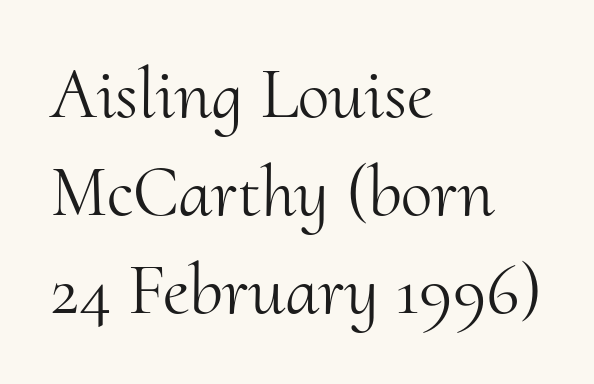
The text was rendered using a seriffed face with decorative stroke endings. Bold? No — there's no thickening of the strokes. Has an underline been added? It has not. A typesetter would call this zero additional tracking.
